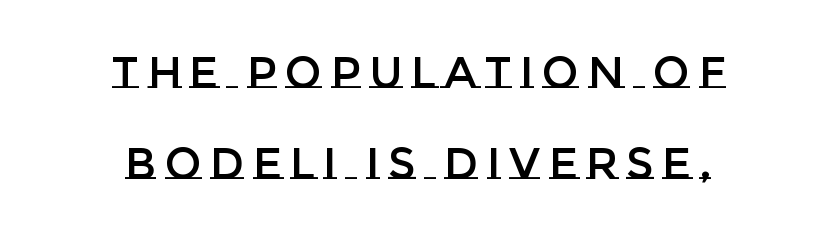
Honestly, there is no underline to notice here at all. Reading down the block, each line starts at a different indent, mirrored at its end. Vertical spacing — loose. Unlike italic type, these characters show no tilt at all. These lines are rendered in a variable-pitch font.
